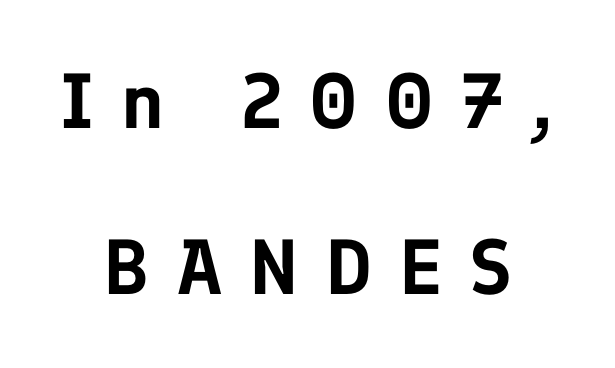
{"serif": "no", "italic": "no", "width": "normal", "stroke_contrast": "low", "x_height": "medium", "monospaced": "no", "underline": "no", "align": "center", "line_spacing": "loose", "line_spacing_ratio": 2.13, "letter_spacing": "wide", "letter_spacing_em": 0.34, "glyph_px": 78}
